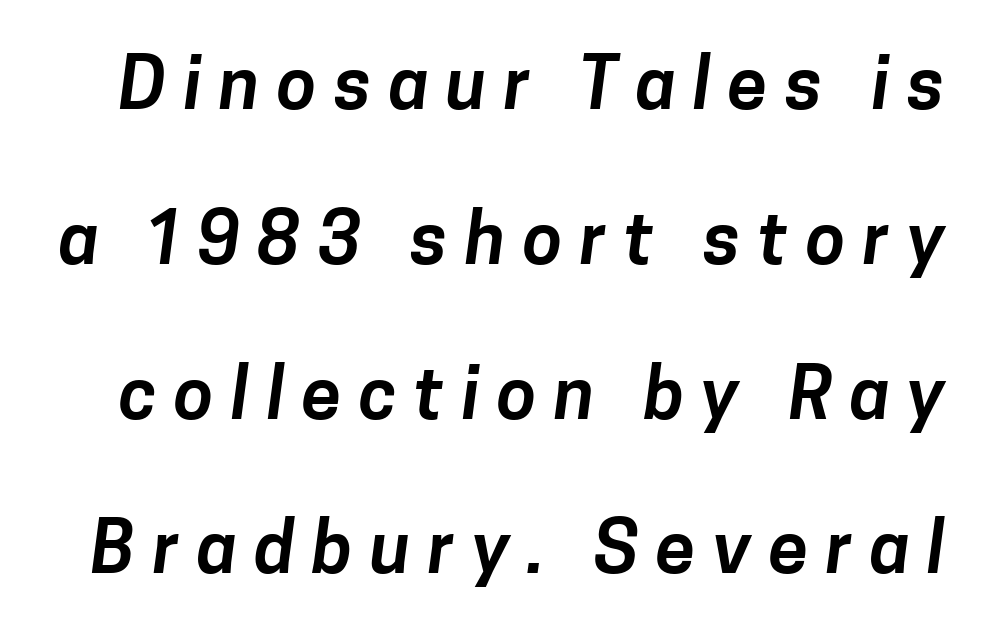
{"serif": "no", "width": "normal", "stroke_contrast": "low", "x_height": "medium", "monospaced": "no", "underline": "no", "line_spacing": "loose", "line_spacing_ratio": 2.15, "letter_spacing": "wide", "letter_spacing_em": 0.24, "glyph_px": 72}
